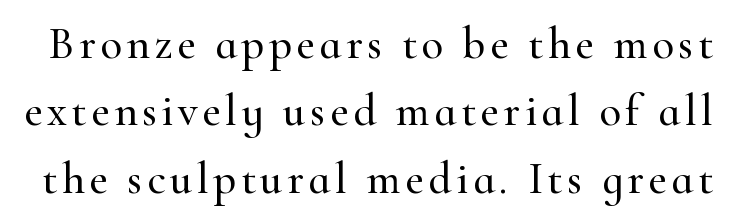
Q: Is the text italic (slanted)? A: No, it is upright.
Q: Is the typeface a serif or a sans-serif typeface? A: Serif.
Q: Is the text underlined? A: No.
Q: Is the spacing between lines tight, normal or loose? A: Normal.
Q: Width (condensed, normal, or wide)? A: Normal.
Q: Stroke contrast? A: High.
Q: x-height? A: Small.
Q: Monospaced? A: No.
